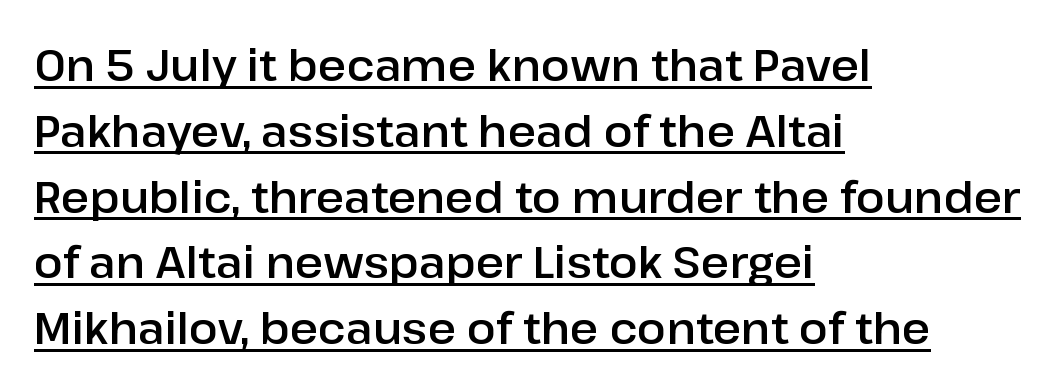
{"serif": "no", "italic": "no", "width": "normal", "stroke_contrast": "low", "x_height": "medium", "monospaced": "no", "underline": "yes", "align": "left", "line_spacing": "normal", "line_spacing_ratio": 1.53, "letter_spacing": "normal", "letter_spacing_em": 0.0, "glyph_px": 43}
